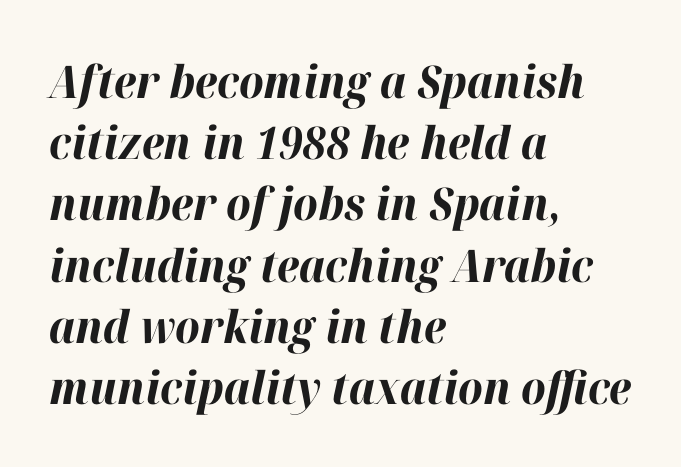
The image shows 45 px bold type, italic (leaning right); set left-aligned, normal line spacing (1.36x), normal letter spacing, not underlined; high stroke contrast and a medium x-height.
